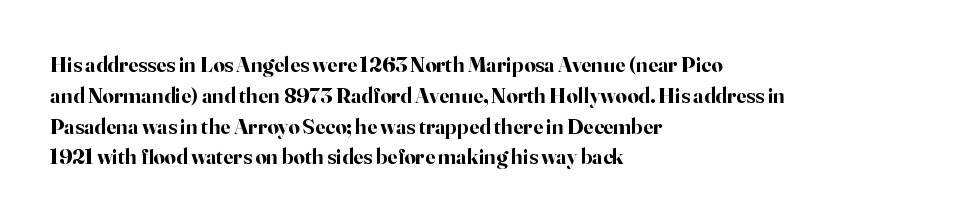
Q: Is the text bold? A: Yes.
Q: Is the text italic (slanted)? A: No, it is upright.
Q: Is the text underlined? A: No.
Q: How is the paragraph aligned? A: Left-aligned.
Q: Is the spacing between letters normal or unusually wide? A: Normal.
Q: Is the spacing between lines tight, normal or loose? A: Normal.
